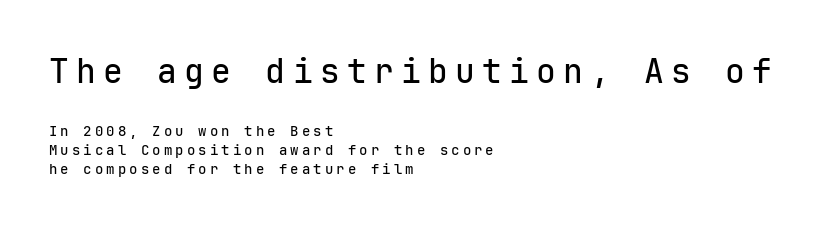
Q: Is the text italic (slanted)? A: No, it is upright.
Q: Is the typeface a serif or a sans-serif typeface? A: Sans-serif.
Q: Is the text underlined? A: No.
Q: How is the paragraph aligned? A: Left-aligned.
Q: Is the spacing between letters normal or unusually wide? A: Unusually wide.
Q: Is the spacing between lines tight, normal or loose? A: Normal.
Q: Which block of text is set in a larger size, the first (top) or the second (bottom)? A: The first (top) one.
Q: Width (condensed, normal, or wide)? A: Normal.
Q: Stroke contrast? A: Low.
Q: x-height? A: Medium.
Q: Monospaced? A: Yes.
